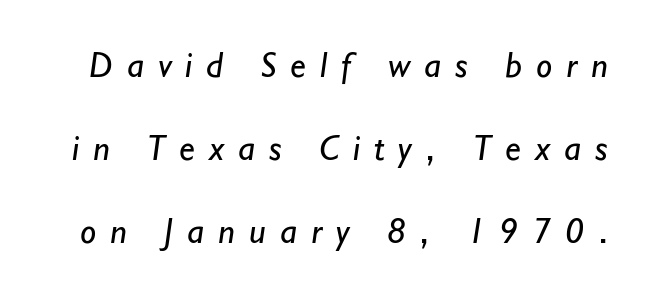
The image shows 36 px regular-weight sans-serif type; set loose line spacing (2.3x), unusually wide letter spacing (+0.39 em), not underlined; low stroke contrast and a small x-height.
